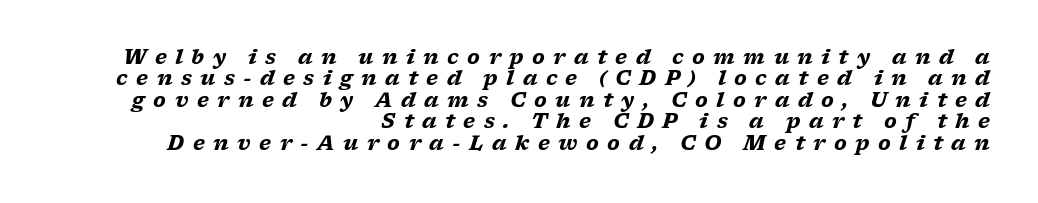
The image shows 20 px bold type, italic (leaning right); set right-aligned, tight line spacing (1.07x), unusually wide letter spacing (+0.42 em), not underlined.
